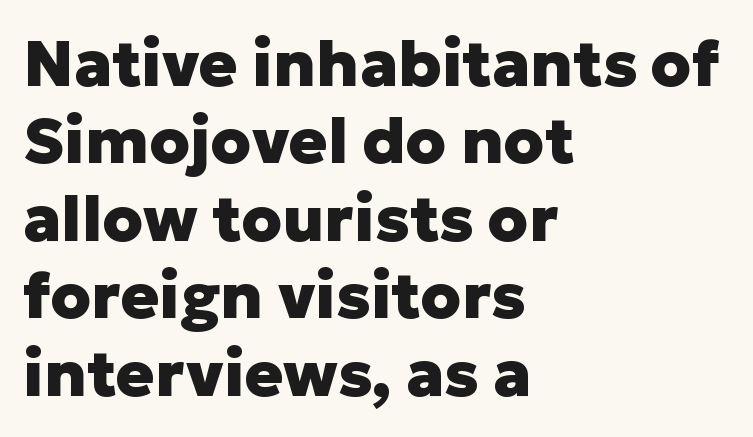
The image shows 64 px heavy sans-serif type, upright; set left-aligned, line spacing 1.21x, normal letter spacing, not underlined; low stroke contrast and a medium x-height.
